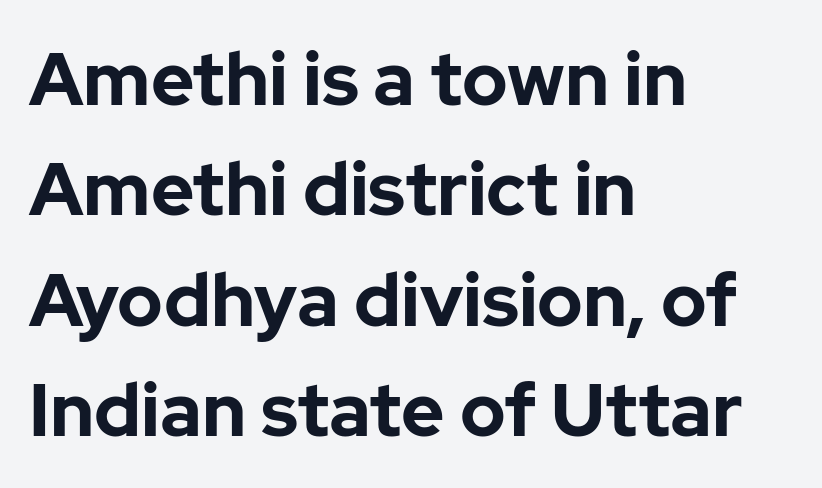
The image shows 74 px bold sans-serif type, upright; set left-aligned, normal line spacing (1.49x), normal letter spacing, not underlined; low stroke contrast and a medium x-height.
